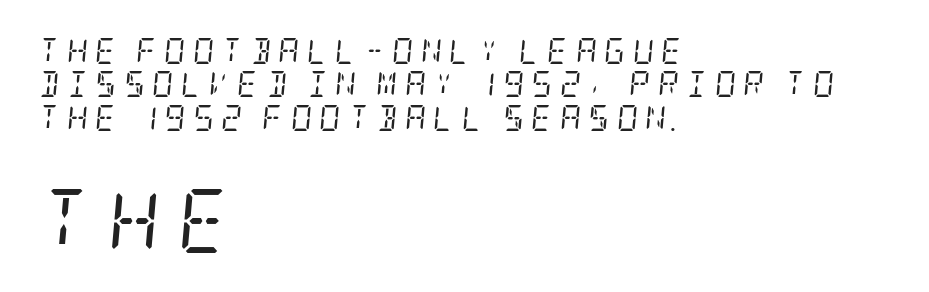
{"serif": "yes", "italic": "yes", "lean": "right", "slant_degrees": 5, "bold": "no", "weight": "regular", "width": "condensed", "stroke_contrast": "low", "x_height": "large", "underline": "no", "align": "left", "line_spacing": "normal", "line_spacing_ratio": 1.28, "letter_spacing": "wide", "letter_spacing_em": 0.28, "larger_block": "second", "size_ratio": 2.46, "glyph_px": 64}
